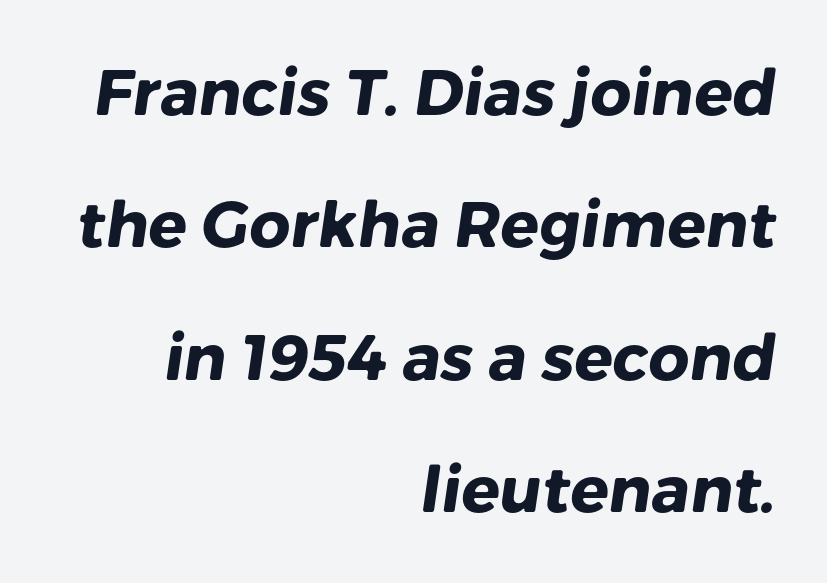
{"serif": "no", "bold": "yes", "weight": "heavy", "width": "normal", "stroke_contrast": "low", "x_height": "medium", "monospaced": "no", "underline": "no", "align": "right", "line_spacing": "loose", "line_spacing_ratio": 2.07, "letter_spacing": "normal", "letter_spacing_em": 0.0, "glyph_px": 64}
